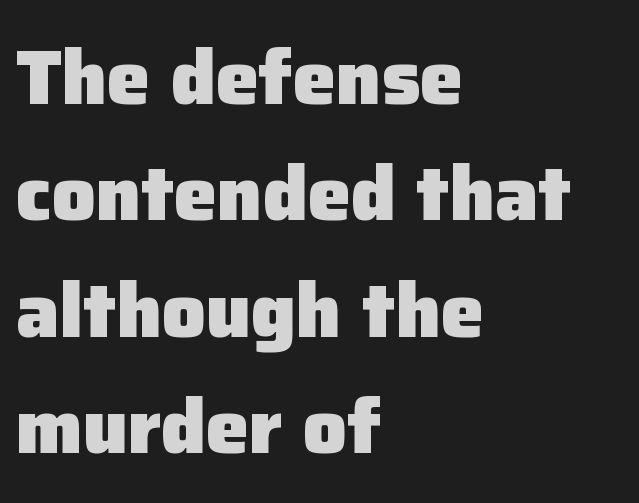
The image shows 77 px heavy sans-serif type, upright; set left-aligned, normal line spacing (1.51x), normal letter spacing, not underlined; low stroke contrast and a medium x-height.
